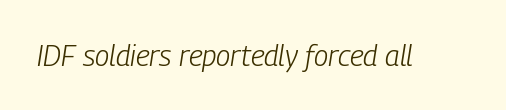
The image shows 29 px light, condensed type, italic (leaning right); set normal letter spacing, not underlined; low stroke contrast and a medium x-height.
